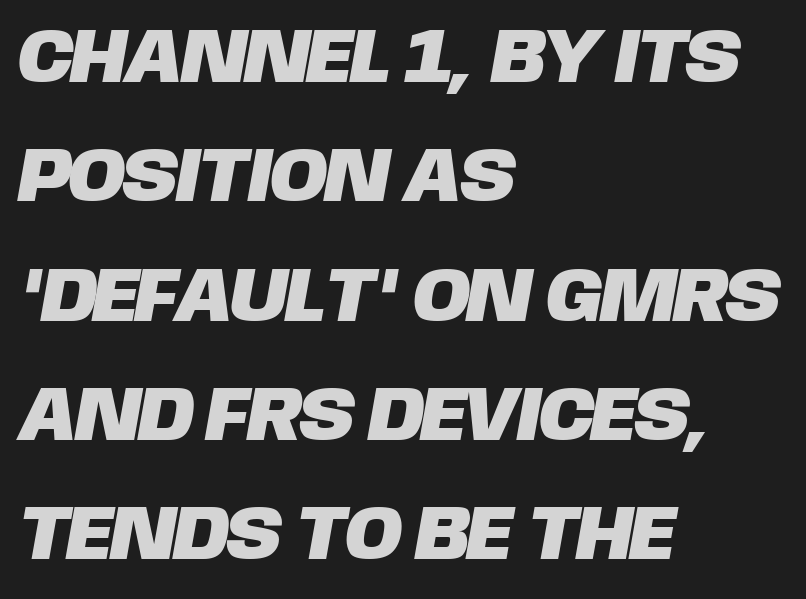
{"serif": "no", "width": "normal", "stroke_contrast": "low", "x_height": "large", "monospaced": "no", "underline": "no", "align": "left", "line_spacing": "normal", "line_spacing_ratio": 1.55, "letter_spacing": "normal", "letter_spacing_em": 0.0, "glyph_px": 77}
